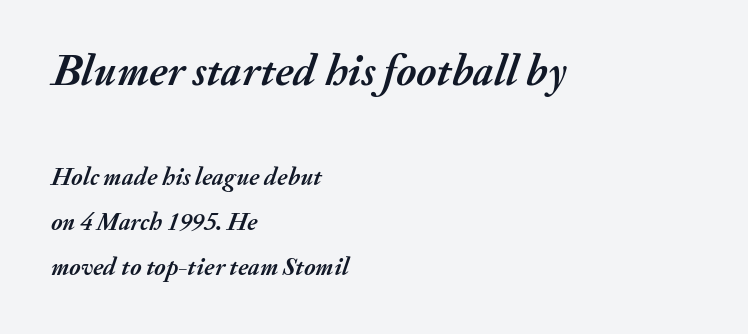
Q: Is the text bold? A: Yes.
Q: Is the text italic (slanted)? A: Yes, it leans right by about 20 degrees.
Q: Is the text underlined? A: No.
Q: How is the paragraph aligned? A: Left-aligned.
Q: Is the spacing between letters normal or unusually wide? A: Normal.
Q: Which block of text is set in a larger size, the first (top) or the second (bottom)? A: The first (top) one.
Q: Width (condensed, normal, or wide)? A: Normal.
Q: Stroke contrast? A: Medium.
Q: x-height? A: Small.
Q: Monospaced? A: No.
